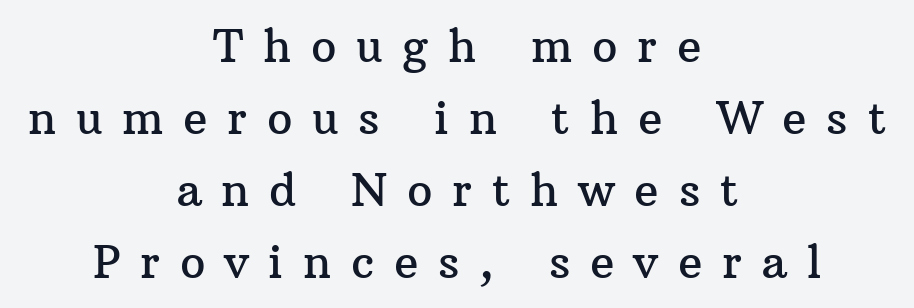
Q: Is the text italic (slanted)? A: No, it is upright.
Q: Is the typeface a serif or a sans-serif typeface? A: Serif.
Q: Is the text underlined? A: No.
Q: How is the paragraph aligned? A: Centered.
Q: Is the spacing between letters normal or unusually wide? A: Unusually wide.
Q: Is the spacing between lines tight, normal or loose? A: Normal.
Q: Width (condensed, normal, or wide)? A: Normal.
Q: Stroke contrast? A: Medium.
Q: x-height? A: Medium.
Q: Monospaced? A: No.
